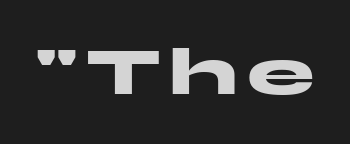
{"serif": "no", "italic": "no", "bold": "yes", "weight": "heavy", "width": "wide", "stroke_contrast": "medium", "x_height": "medium", "monospaced": "no", "underline": "no", "glyph_px": 68}
